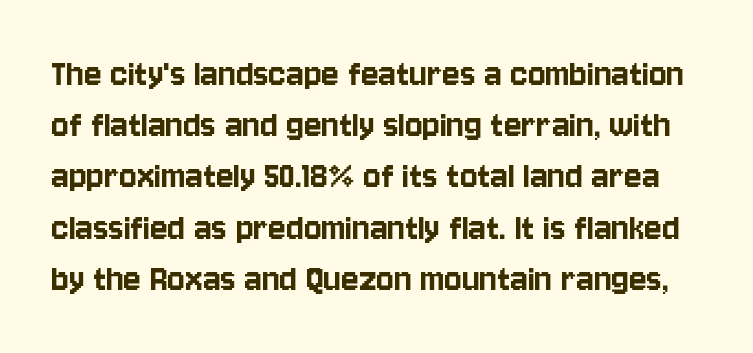
{"serif": "no", "italic": "no", "width": "condensed", "stroke_contrast": "low", "x_height": "large", "monospaced": "no", "underline": "no", "line_spacing": "normal", "line_spacing_ratio": 1.25, "letter_spacing": "normal", "letter_spacing_em": 0.0, "glyph_px": 41}
